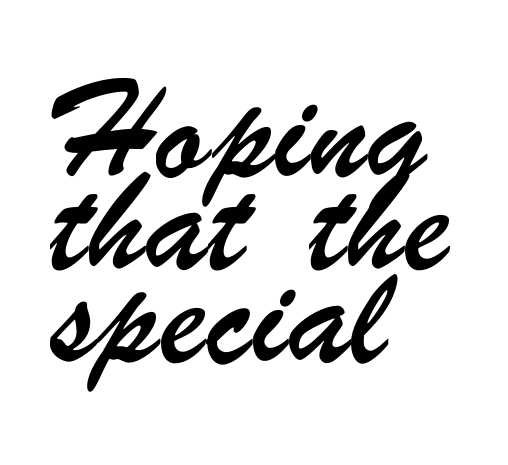
Proportional: the letters do not fall into vertical columns. Letters rest on an invisible, unmarked baseline. Inter-character spacing is left at the font's built-in metrics. Rows of type keep a routine distance in the vertical direction. Typeset ragged right — the left edge is the straight one. The font family rendered here belongs to the sans-serif group.
